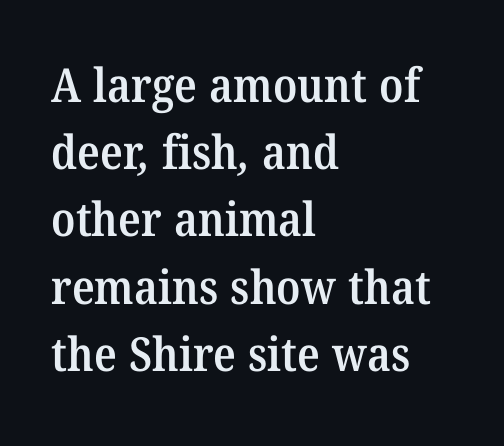
{"serif": "yes", "bold": "semi", "weight": "semibold", "width": "normal", "stroke_contrast": "medium", "x_height": "medium", "monospaced": "no", "underline": "no", "align": "left", "line_spacing": "normal", "line_spacing_ratio": 1.43, "letter_spacing": "normal", "letter_spacing_em": 0.0, "glyph_px": 47}
